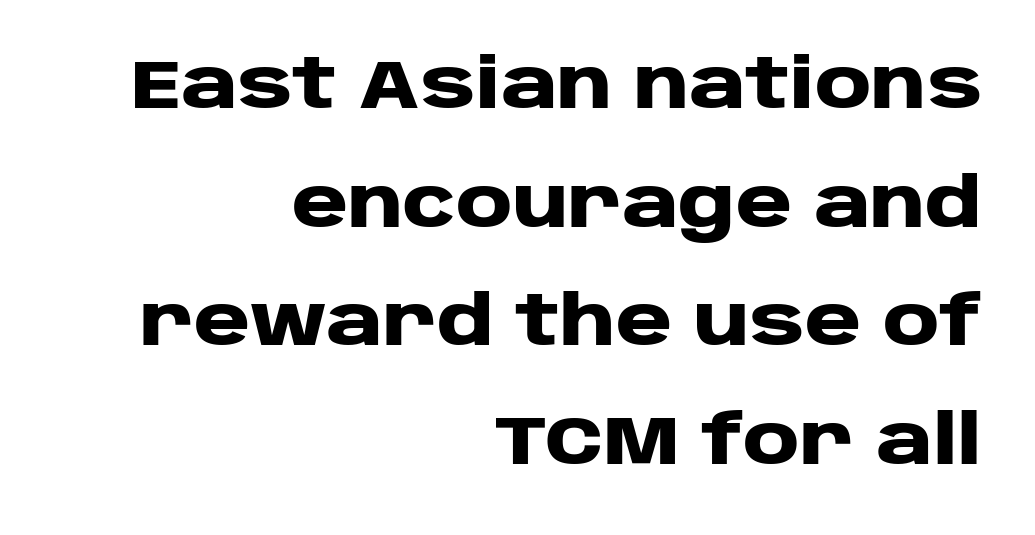
{"serif": "no", "italic": "no", "bold": "yes", "weight": "heavy", "width": "wide", "stroke_contrast": "low", "x_height": "large", "monospaced": "no", "underline": "no", "align": "right", "line_spacing_ratio": 1.72, "letter_spacing": "normal", "letter_spacing_em": 0.0, "glyph_px": 69}
